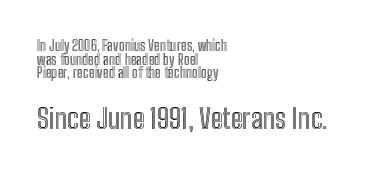
The image shows 28 px condensed type, upright; set left-aligned, tight line spacing (0.98x), normal letter spacing, not underlined; the second (bottom) block is 2.0x larger; a medium x-height.
